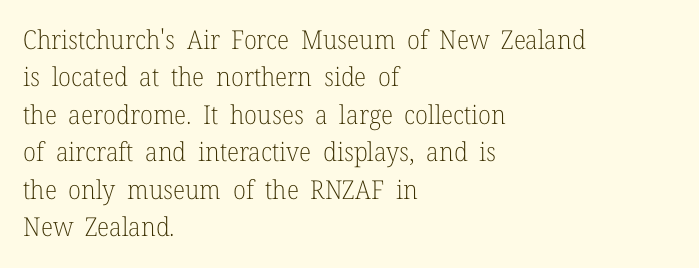
{"italic": "no", "bold": "no", "underline": "no", "align": "left", "line_spacing": "normal", "line_spacing_ratio": 1.44, "letter_spacing": "normal", "letter_spacing_em": 0.0, "glyph_px": 26}
